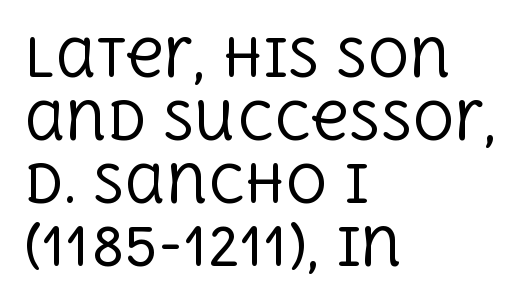
Q: Is the text bold? A: No.
Q: Is the text italic (slanted)? A: No, it is upright.
Q: Is the typeface a serif or a sans-serif typeface? A: Serif.
Q: Is the text underlined? A: No.
Q: How is the paragraph aligned? A: Left-aligned.
Q: Is the spacing between letters normal or unusually wide? A: Normal.
Q: Width (condensed, normal, or wide)? A: Normal.
Q: x-height? A: Large.
Q: Monospaced? A: No.
